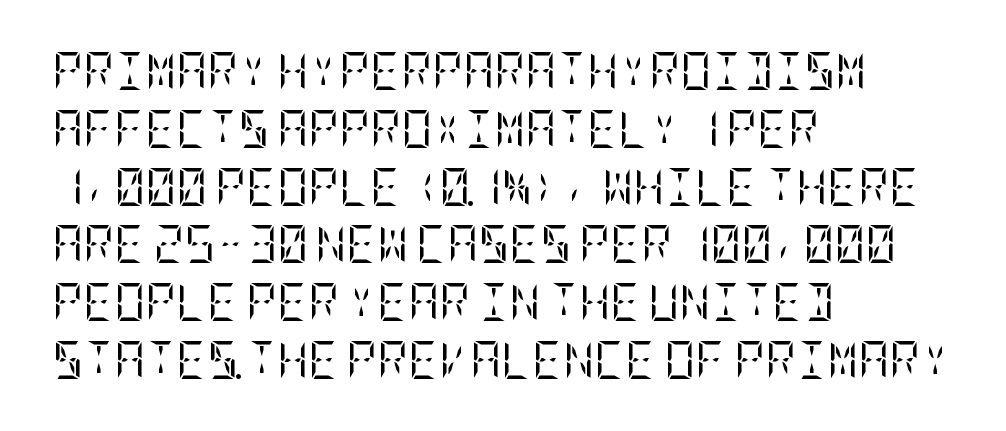
Q: Is the text bold? A: No.
Q: Is the text italic (slanted)? A: No, it is upright.
Q: Is the typeface a serif or a sans-serif typeface? A: Serif.
Q: Is the text underlined? A: No.
Q: How is the paragraph aligned? A: Left-aligned.
Q: Is the spacing between letters normal or unusually wide? A: Normal.
Q: Is the spacing between lines tight, normal or loose? A: Normal.
Q: Width (condensed, normal, or wide)? A: Condensed.
Q: Stroke contrast? A: Low.
Q: x-height? A: Large.
